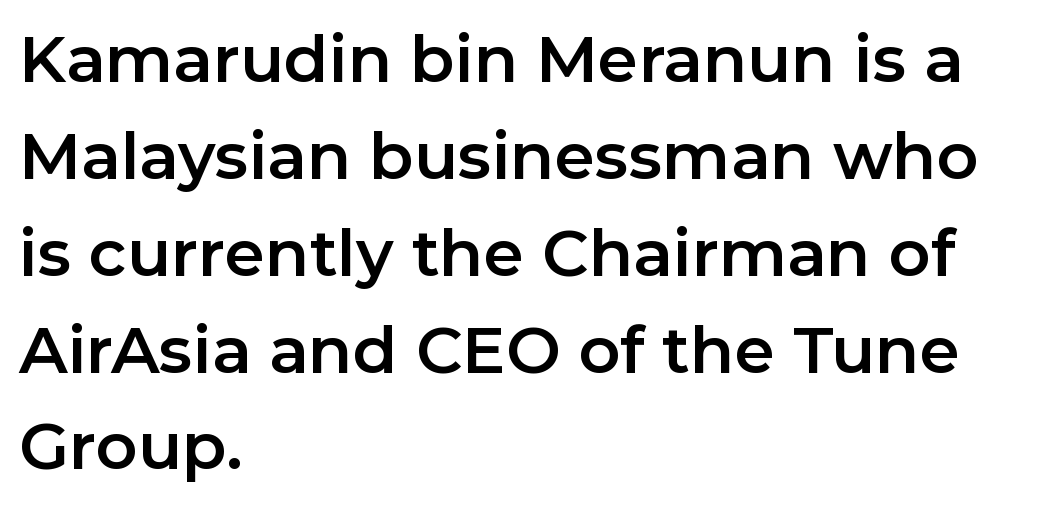
Q: Is the text italic (slanted)? A: No, it is upright.
Q: Is the typeface a serif or a sans-serif typeface? A: Sans-serif.
Q: Is the text underlined? A: No.
Q: How is the paragraph aligned? A: Left-aligned.
Q: Is the spacing between letters normal or unusually wide? A: Normal.
Q: Is the spacing between lines tight, normal or loose? A: Normal.
Q: Width (condensed, normal, or wide)? A: Normal.
Q: Stroke contrast? A: Low.
Q: x-height? A: Medium.
Q: Monospaced? A: No.
